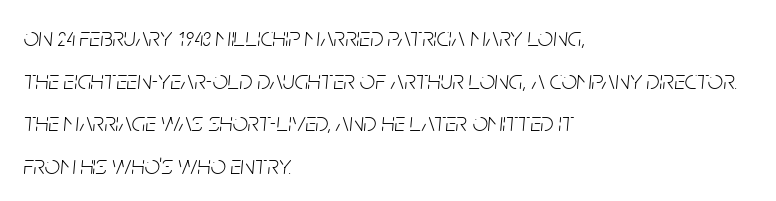
The image shows 27 px text type, italic (leaning right); set left-aligned, normal line spacing (1.58x), normal letter spacing, not underlined.
